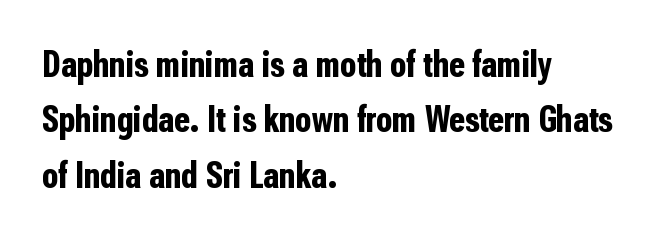
Check where the strokes stop: nothing finishes them off — pure sans. Alignment: flush left. Here the designer chose a conventional face with non-uniform glyph widths. The rendering uses a bold face; every stroke is thick and dark. Vertical strokes here are truly vertical. Normally led — the rows are evenly, conventionally spaced.
